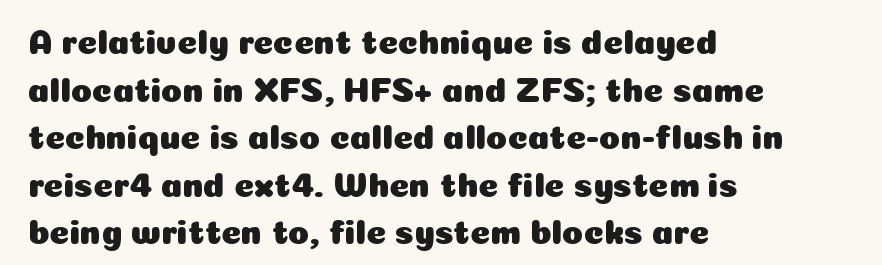
How would I describe the line gaps? Plain and ordinary. Think of a printed novel: that variable character pitch is what you see here. Does the type have serifs? No, each stem ends abruptly. Nobody drew a line under any word here.
